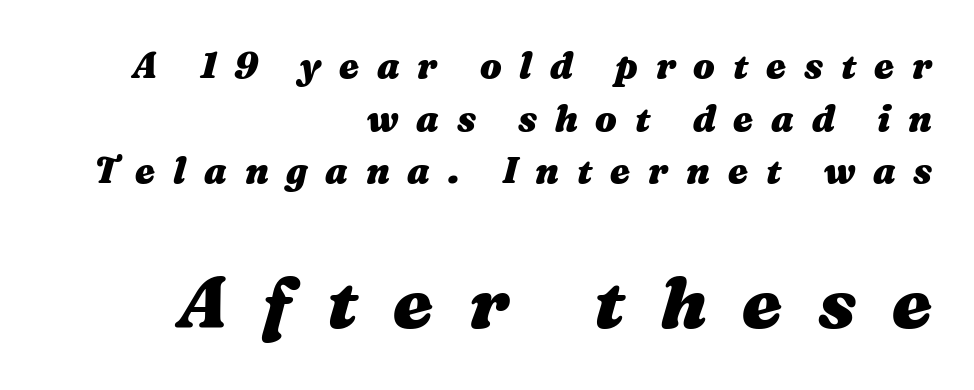
The image shows 72 px heavy, wide type, italic (leaning right); set right-aligned, normal line spacing (1.46x), unusually wide letter spacing (+0.49 em), not underlined; the second (bottom) block is 2.0x larger; medium stroke contrast and a medium x-height.
